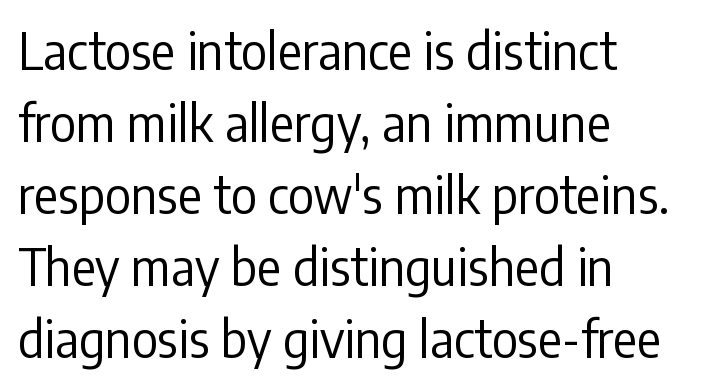
Q: Is the text bold? A: No.
Q: Is the text italic (slanted)? A: No, it is upright.
Q: Is the typeface a serif or a sans-serif typeface? A: Sans-serif.
Q: Is the text underlined? A: No.
Q: How is the paragraph aligned? A: Left-aligned.
Q: Is the spacing between letters normal or unusually wide? A: Normal.
Q: Is the spacing between lines tight, normal or loose? A: Normal.
Q: Width (condensed, normal, or wide)? A: Condensed.
Q: Stroke contrast? A: Low.
Q: x-height? A: Medium.
Q: Monospaced? A: No.
